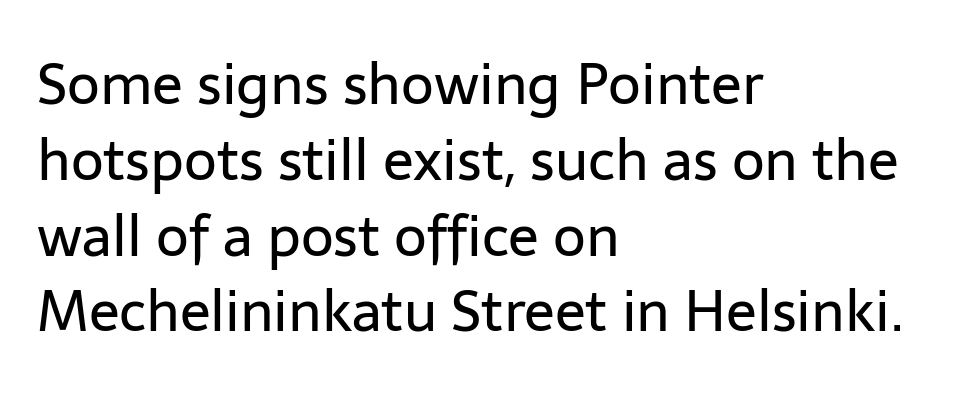
{"serif": "no", "italic": "no", "bold": "no", "weight": "regular", "width": "normal", "stroke_contrast": "low", "x_height": "medium", "monospaced": "no", "underline": "no", "align": "left", "line_spacing": "normal", "line_spacing_ratio": 1.33, "letter_spacing": "normal", "letter_spacing_em": 0.0, "glyph_px": 57}
